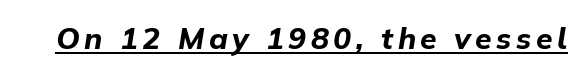
The image shows 30 px bold type, italic (leaning right); set underlined; low stroke contrast and a medium x-height.
